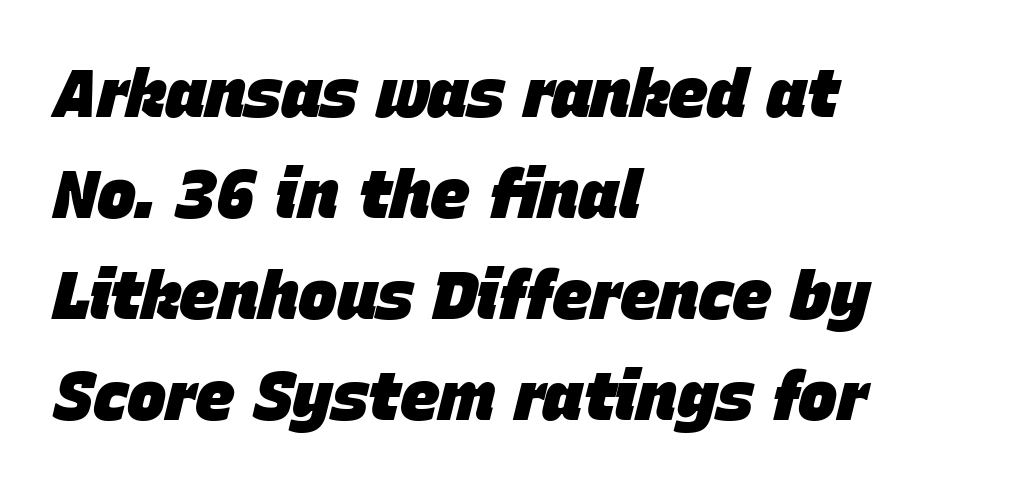
The image shows 66 px heavy type, italic (leaning right); set left-aligned, normal line spacing (1.53x), normal letter spacing, not underlined; low stroke contrast and a large x-height.
